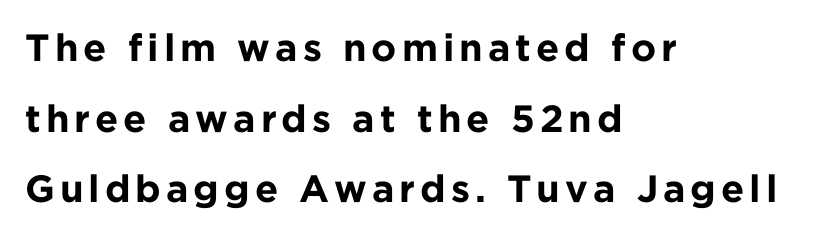
{"serif": "no", "italic": "no", "bold": "yes", "weight": "bold", "width": "normal", "stroke_contrast": "low", "x_height": "medium", "monospaced": "no", "underline": "no", "align": "left", "line_spacing_ratio": 1.86, "glyph_px": 38}
